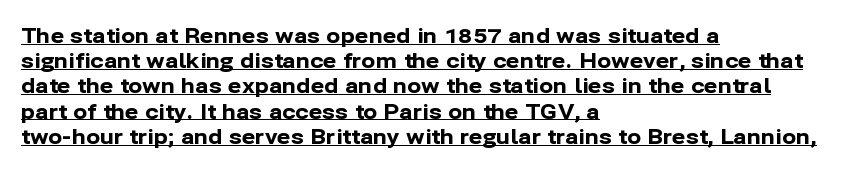
If you drew a line through each stem, it would be perfectly vertical. The paragraph shown leans on its left margin. Does the weight exceed regular? Yes, all the way to bold. Every word sits above its own underline.
